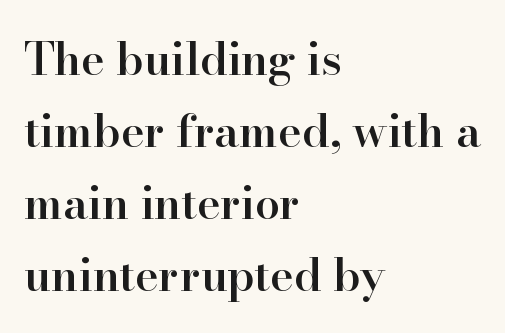
The image shows 45 px semibold serif type, upright; set left-aligned, normal line spacing (1.6x), normal letter spacing, not underlined; high stroke contrast and a small x-height.
